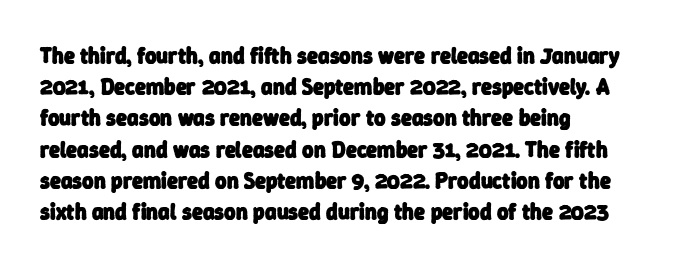
Q: Is the text bold? A: Yes.
Q: Is the text underlined? A: No.
Q: How is the paragraph aligned? A: Left-aligned.
Q: Is the spacing between letters normal or unusually wide? A: Normal.
Q: Is the spacing between lines tight, normal or loose? A: Normal.
